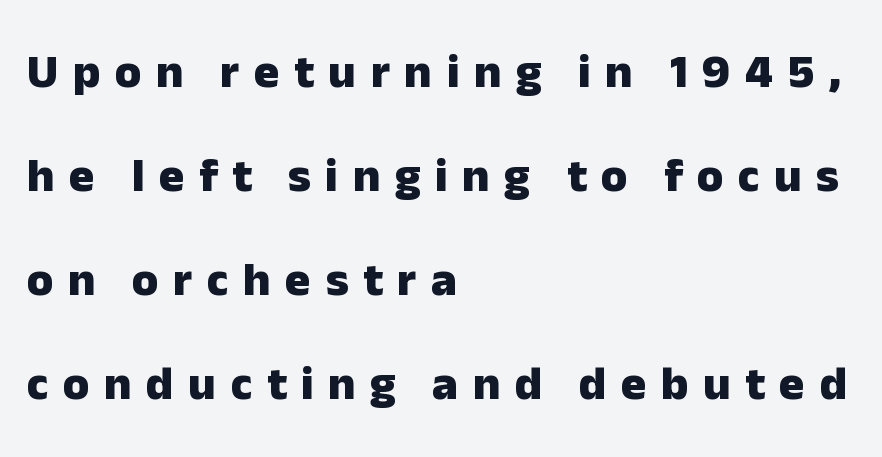
Q: Is the text bold? A: Yes.
Q: Is the text italic (slanted)? A: No, it is upright.
Q: Is the typeface a serif or a sans-serif typeface? A: Sans-serif.
Q: Is the text underlined? A: No.
Q: How is the paragraph aligned? A: Left-aligned.
Q: Is the spacing between letters normal or unusually wide? A: Unusually wide.
Q: Is the spacing between lines tight, normal or loose? A: Loose.
Q: Width (condensed, normal, or wide)? A: Normal.
Q: Stroke contrast? A: Low.
Q: x-height? A: Medium.
Q: Monospaced? A: No.
